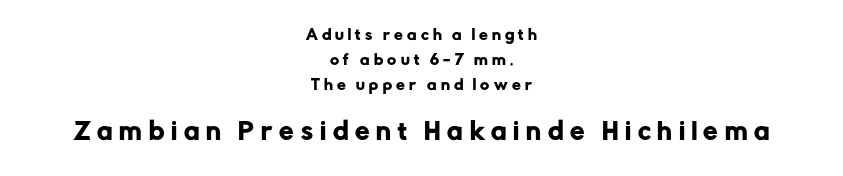
Q: Is the text italic (slanted)? A: No, it is upright.
Q: Is the text underlined? A: No.
Q: How is the paragraph aligned? A: Centered.
Q: Is the spacing between letters normal or unusually wide? A: Unusually wide.
Q: Which block of text is set in a larger size, the first (top) or the second (bottom)? A: The second (bottom) one.
